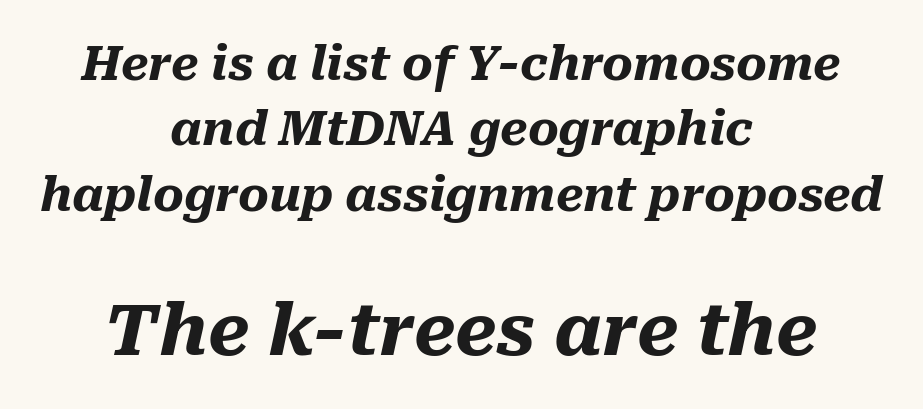
Looks like regular typesetting: each glyph gets only the width it needs. Descender tails drop into unmarked territory. The glyphs have the mass of a bold cut. Nothing unusual about the tracking: characters are spaced as the font intends. Layout note: lines centered.
